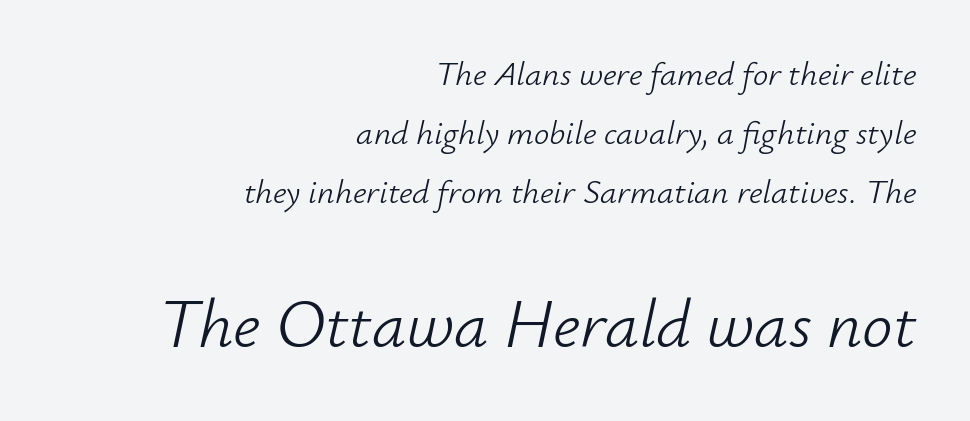
You could not count columns in this text — the font is proportionally spaced. Each word holds together tightly as a unit, with standard inter-letter gaps. Letters rest on an invisible, unmarked baseline. Italic? Definitely — the glyphs are oblique. Notice how the passage keeps a crisp vertical edge on the right only.
